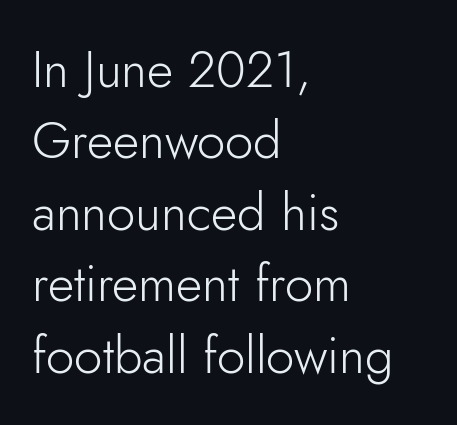
{"serif": "no", "italic": "no", "bold": "no", "weight": "light", "width": "normal", "stroke_contrast": "low", "x_height": "small", "monospaced": "no", "underline": "no", "align": "left", "line_spacing": "normal", "line_spacing_ratio": 1.4, "letter_spacing": "normal", "letter_spacing_em": 0.0, "glyph_px": 51}
